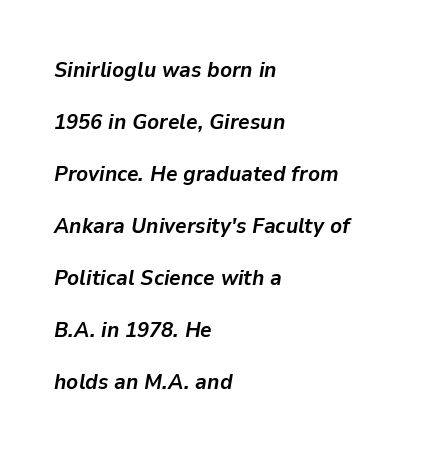
Q: Is the text bold? A: Yes.
Q: Is the text italic (slanted)? A: Yes, it leans right by about 9 degrees.
Q: Is the text underlined? A: No.
Q: How is the paragraph aligned? A: Left-aligned.
Q: Is the spacing between letters normal or unusually wide? A: Normal.
Q: Is the spacing between lines tight, normal or loose? A: Loose.
